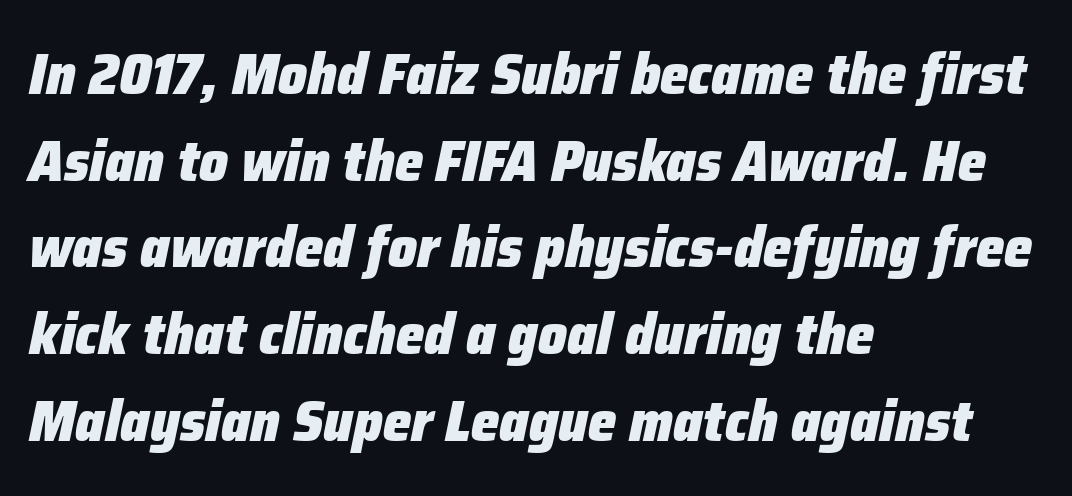
{"italic": "yes", "lean": "right", "slant_degrees": 12, "bold": "yes", "weight": "heavy", "width": "normal", "stroke_contrast": "low", "x_height": "medium", "monospaced": "no", "underline": "no", "align": "left", "line_spacing": "normal", "line_spacing_ratio": 1.52, "letter_spacing": "normal", "letter_spacing_em": 0.0, "glyph_px": 57}
